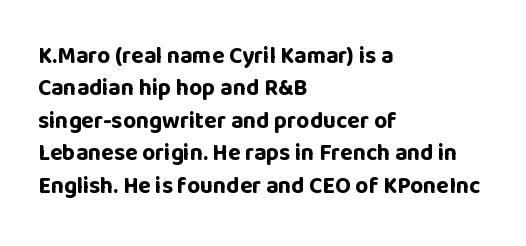
Q: Is the text bold? A: Yes.
Q: Is the text italic (slanted)? A: No, it is upright.
Q: Is the text underlined? A: No.
Q: How is the paragraph aligned? A: Left-aligned.
Q: Is the spacing between letters normal or unusually wide? A: Normal.
Q: Is the spacing between lines tight, normal or loose? A: Normal.
